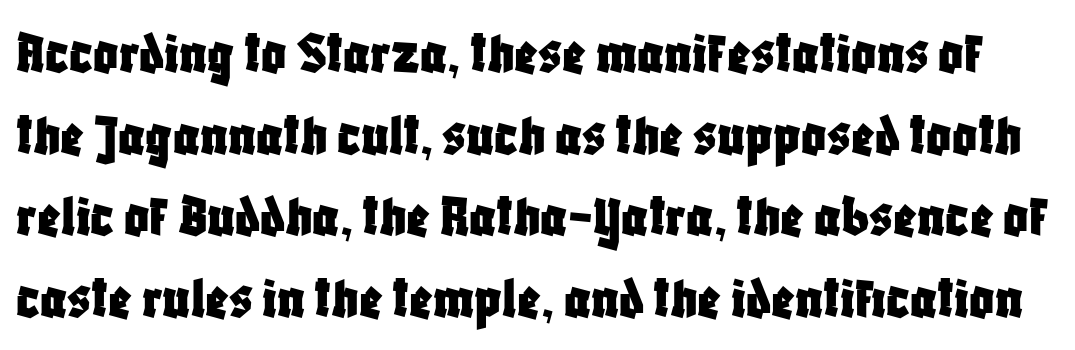
Q: Is the text italic (slanted)? A: No, it is upright.
Q: Is the typeface a serif or a sans-serif typeface? A: Sans-serif.
Q: Is the text underlined? A: No.
Q: Is the spacing between letters normal or unusually wide? A: Normal.
Q: Is the spacing between lines tight, normal or loose? A: Normal.
Q: Width (condensed, normal, or wide)? A: Condensed.
Q: Stroke contrast? A: Low.
Q: x-height? A: Large.
Q: Monospaced? A: No.
